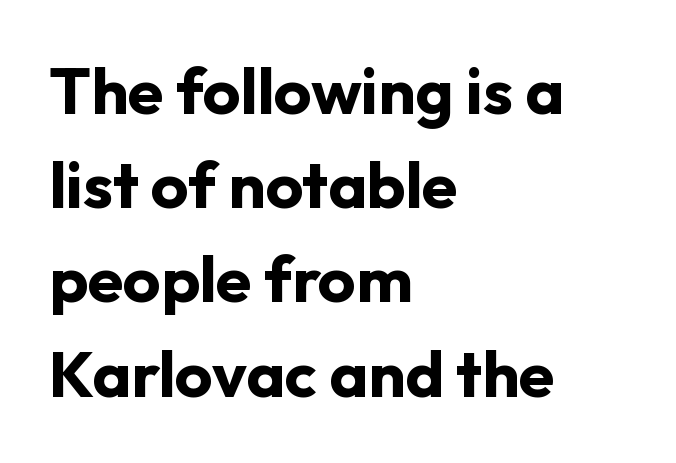
{"serif": "no", "italic": "no", "bold": "yes", "weight": "bold", "width": "normal", "stroke_contrast": "low", "x_height": "medium", "monospaced": "no", "underline": "no", "align": "left", "line_spacing": "normal", "line_spacing_ratio": 1.45, "letter_spacing": "normal", "letter_spacing_em": 0.0, "glyph_px": 65}
